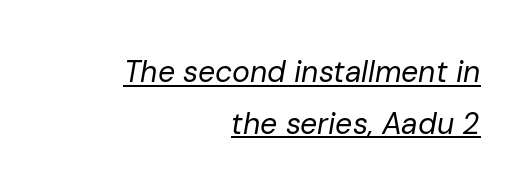
{"italic": "yes", "lean": "right", "slant_degrees": 10, "bold": "no", "weight": "regular", "width": "normal", "stroke_contrast": "low", "x_height": "medium", "monospaced": "no", "underline": "yes", "align": "right", "line_spacing_ratio": 1.72, "letter_spacing": "normal", "letter_spacing_em": 0.0, "glyph_px": 30}
